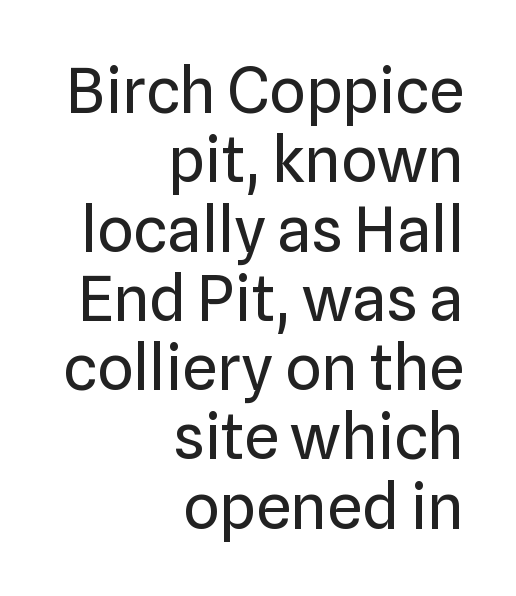
{"serif": "no", "italic": "no", "bold": "no", "weight": "regular", "width": "normal", "stroke_contrast": "low", "x_height": "medium", "monospaced": "no", "underline": "no", "align": "right", "line_spacing": "tight", "line_spacing_ratio": 1.1, "letter_spacing": "normal", "letter_spacing_em": 0.0, "glyph_px": 63}
